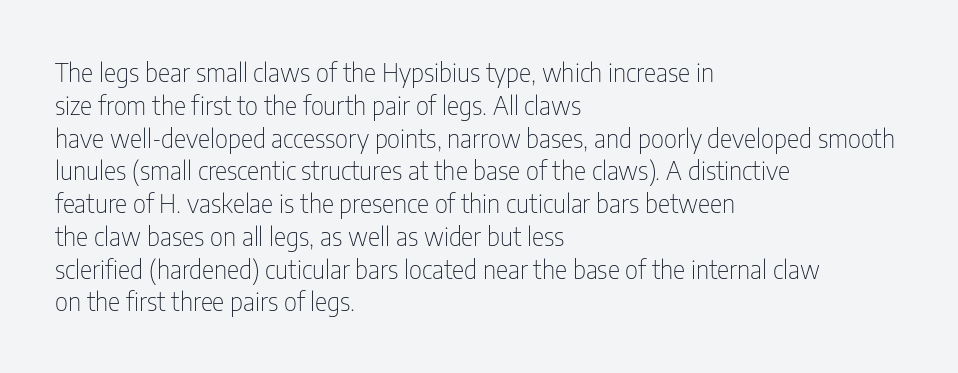
Q: Is the text bold? A: No.
Q: Is the text italic (slanted)? A: No, it is upright.
Q: Is the text underlined? A: No.
Q: How is the paragraph aligned? A: Left-aligned.
Q: Is the spacing between letters normal or unusually wide? A: Normal.
Q: Is the spacing between lines tight, normal or loose? A: Normal.
